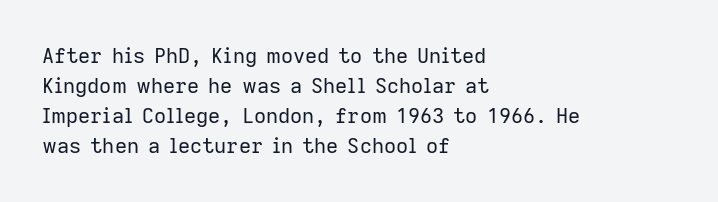
Q: Is the text bold? A: No.
Q: Is the text italic (slanted)? A: No, it is upright.
Q: Is the text underlined? A: No.
Q: How is the paragraph aligned? A: Left-aligned.
Q: Is the spacing between letters normal or unusually wide? A: Normal.
Q: Is the spacing between lines tight, normal or loose? A: Normal.
